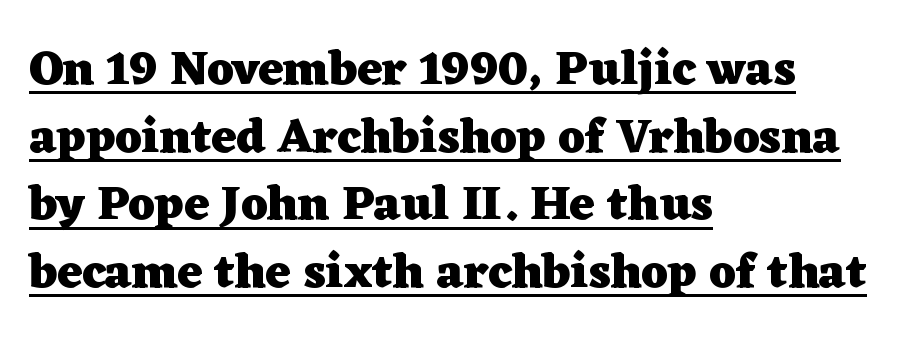
The image shows 48 px heavy, wide serif type, upright; set left-aligned, normal line spacing (1.41x), normal letter spacing, underlined; low stroke contrast and a medium x-height.
